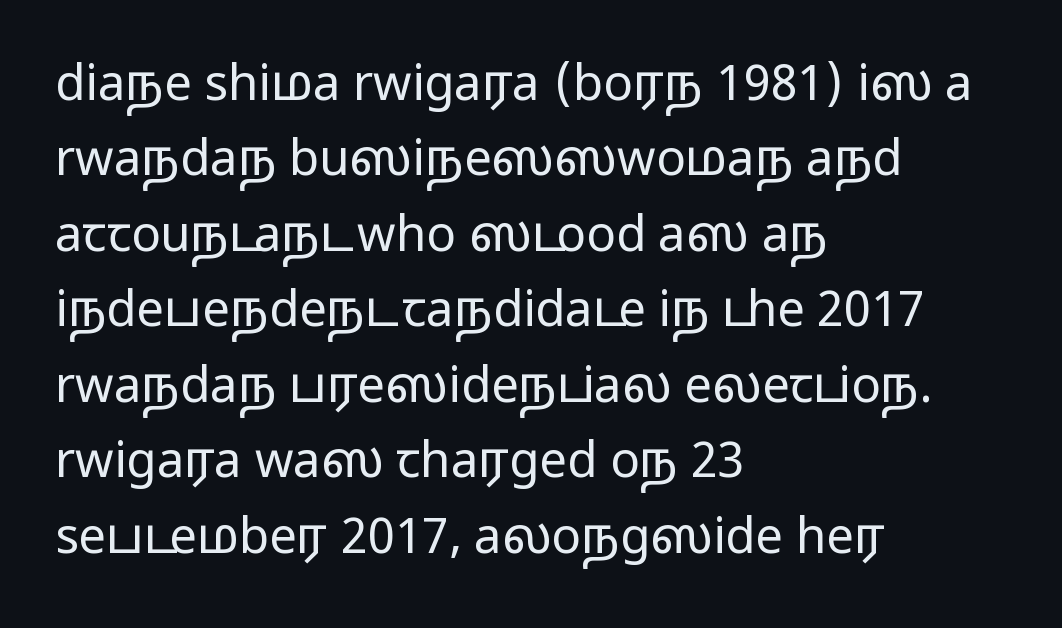
{"serif": "no", "italic": "no", "bold": "no", "weight": "regular", "width": "wide", "stroke_contrast": "low", "x_height": "medium", "monospaced": "no", "underline": "no", "align": "left", "line_spacing": "normal", "line_spacing_ratio": 1.54, "letter_spacing": "normal", "letter_spacing_em": 0.0, "glyph_px": 49}
